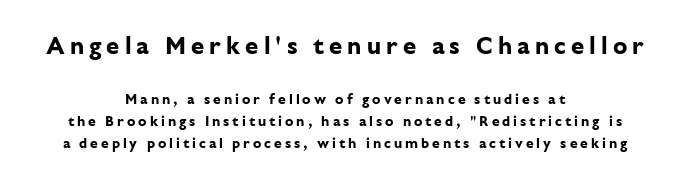
Someone cranked the tracking dial way up on this one. Does the lettering tilt? It doesn't — this is upright. A student would notice the top passage is typeset larger than what follows. Each line is balanced around a shared central axis. Notice how thick the strokes are: this is what a full bold looks like. The block of text has a typical density, with ordinary space between rows.
